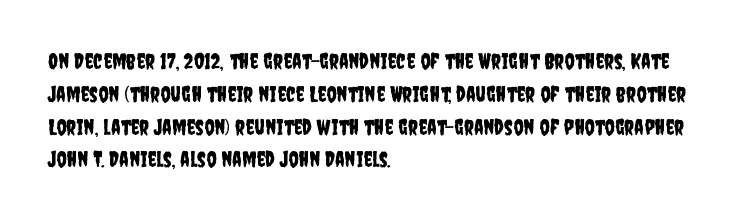
The image shows 22 px text type, upright; set left-aligned, normal line spacing (1.49x), normal letter spacing, not underlined.
